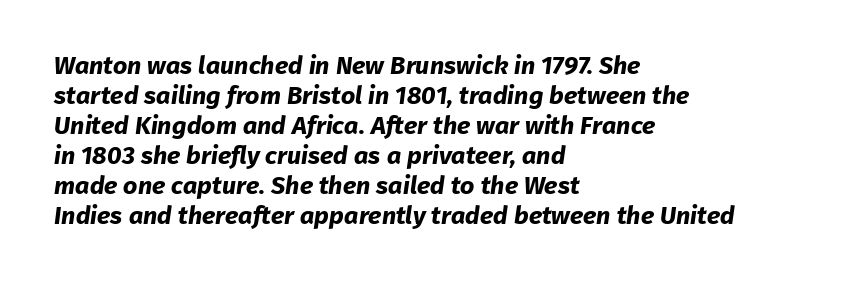
The image shows 25 px bold type; set left-aligned, line spacing 1.2x, normal letter spacing, not underlined.
